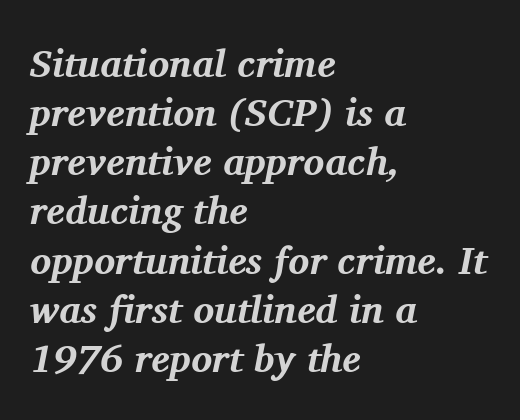
{"serif": "yes", "italic": "yes", "lean": "right", "slant_degrees": 11, "bold": "yes", "weight": "bold", "width": "normal", "stroke_contrast": "medium", "x_height": "medium", "monospaced": "no", "underline": "no", "align": "left", "line_spacing": "normal", "line_spacing_ratio": 1.26, "letter_spacing": "normal", "letter_spacing_em": 0.0, "glyph_px": 39}
